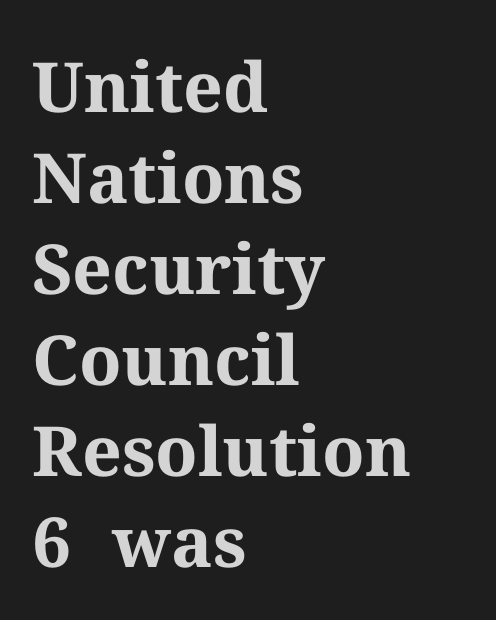
{"serif": "yes", "italic": "no", "bold": "yes", "weight": "bold", "width": "normal", "stroke_contrast": "medium", "x_height": "medium", "monospaced": "no", "underline": "no", "align": "left", "line_spacing": "normal", "line_spacing_ratio": 1.32, "letter_spacing": "normal", "letter_spacing_em": 0.0, "glyph_px": 69}
